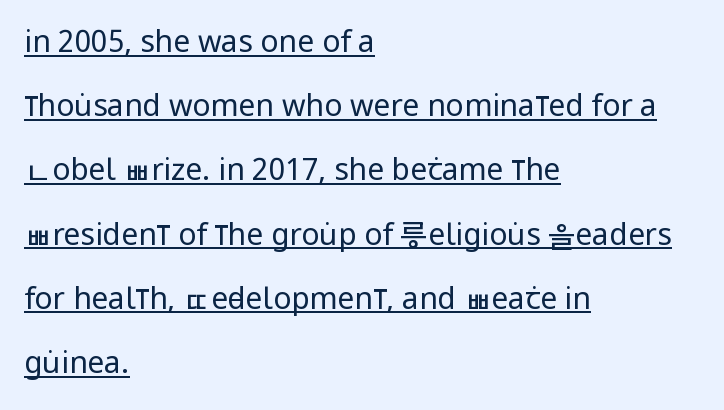
The image shows 30 px regular-weight, condensed sans-serif type, upright; set left-aligned, loose line spacing (2.14x), normal letter spacing, underlined; low stroke contrast and a large x-height.
